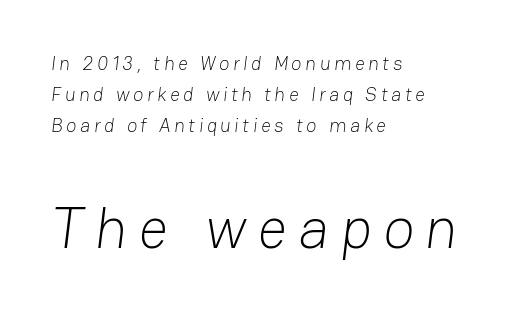
{"serif": "no", "bold": "no", "weight": "light", "width": "normal", "stroke_contrast": "low", "x_height": "medium", "monospaced": "no", "underline": "no", "align": "left", "line_spacing": "normal", "line_spacing_ratio": 1.63, "larger_block": "second", "size_ratio": 3.05, "glyph_px": 58}
